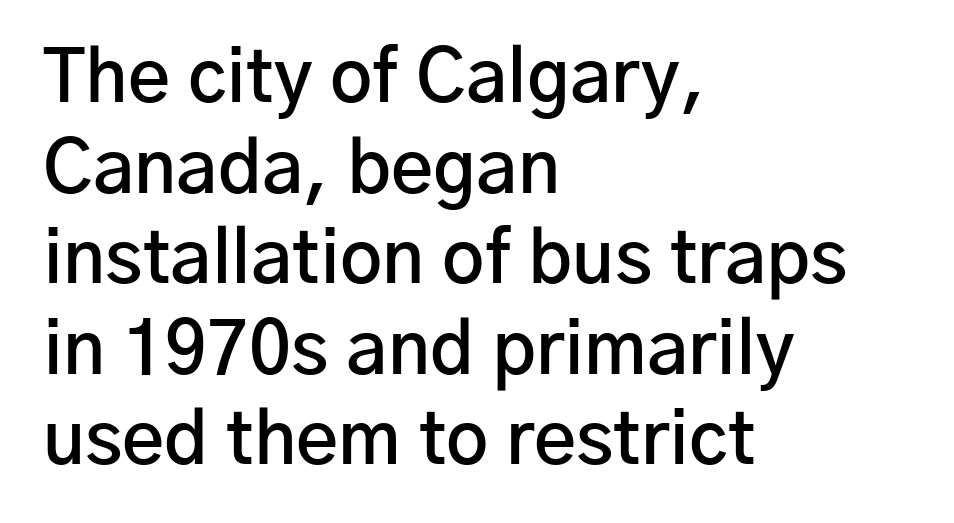
As a designer I'd log this as weight 600, semibold. The passage shown is typed in a proportional face where columns would drift. The letterforms sit shoulder to shoulder at normal distance. Descenders are the only things crossing below the line. This sample uses an upright cut, with every glyph sitting square on the baseline. Serifs: no, the terminals of the letterforms are clean.
